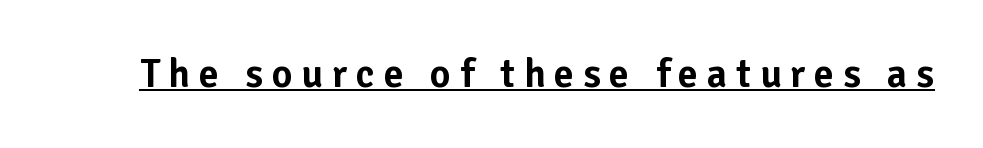
{"serif": "no", "italic": "no", "width": "normal", "stroke_contrast": "low", "x_height": "medium", "monospaced": "no", "underline": "yes", "letter_spacing": "wide", "letter_spacing_em": 0.22, "glyph_px": 40}
